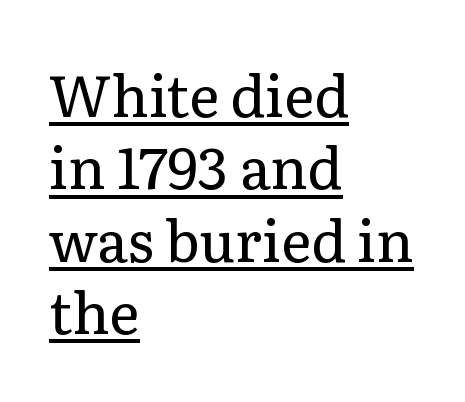
The image shows 57 px regular-weight serif type, upright; set left-aligned, normal line spacing (1.27x), normal letter spacing, underlined; low stroke contrast and a medium x-height.
